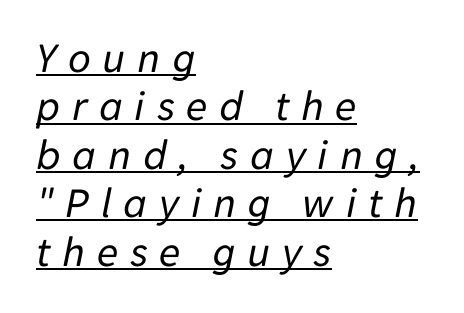
{"italic": "yes", "lean": "right", "slant_degrees": 11, "bold": "no", "weight": "regular", "width": "normal", "stroke_contrast": "low", "x_height": "medium", "monospaced": "no", "underline": "yes", "align": "left", "line_spacing": "tight", "line_spacing_ratio": 1.1, "letter_spacing": "wide", "letter_spacing_em": 0.26, "glyph_px": 44}
